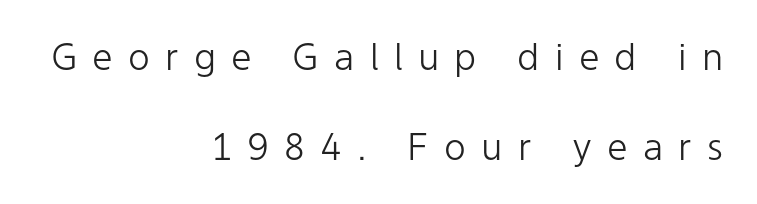
Right-aligned paragraph, ragged on the left. Every stem runs plumb, perpendicular to the baseline. Is this a fixed-width face? No — the glyphs have proportional, varying widths. Weight class: somewhere from thin through regular.
